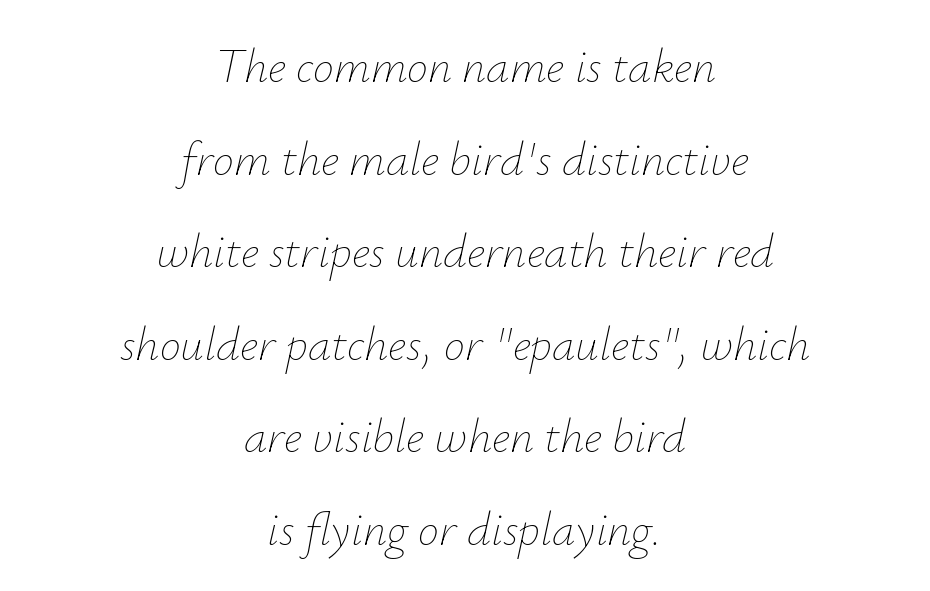
Q: Is the text bold? A: No.
Q: Is the text italic (slanted)? A: Yes, it leans right by about 12 degrees.
Q: Is the text underlined? A: No.
Q: How is the paragraph aligned? A: Centered.
Q: Is the spacing between letters normal or unusually wide? A: Normal.
Q: Is the spacing between lines tight, normal or loose? A: Loose.
Q: Width (condensed, normal, or wide)? A: Normal.
Q: Stroke contrast? A: Low.
Q: x-height? A: Small.
Q: Monospaced? A: No.
